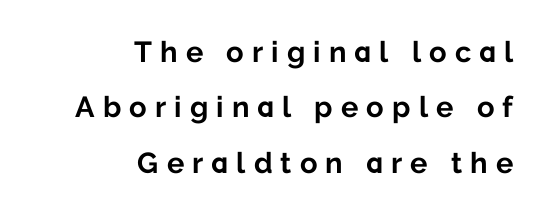
{"serif": "no", "italic": "no", "bold": "yes", "weight": "bold", "width": "normal", "stroke_contrast": "low", "x_height": "medium", "monospaced": "no", "underline": "no", "align": "right", "line_spacing": "loose", "line_spacing_ratio": 1.91, "letter_spacing": "wide", "letter_spacing_em": 0.28, "glyph_px": 29}
